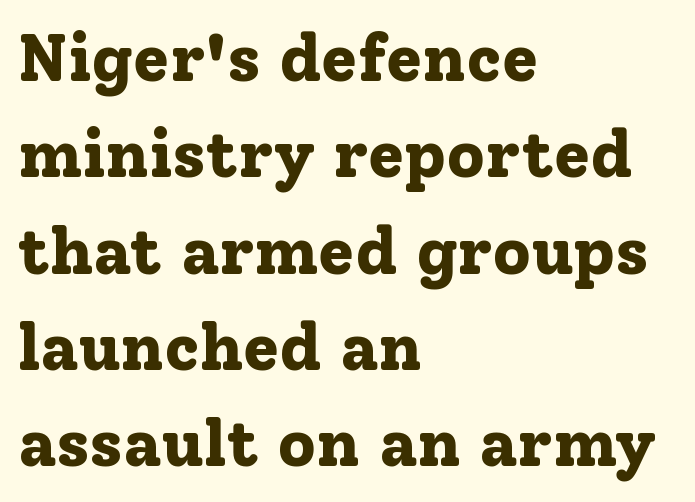
Ascenders rise straight up at ninety degrees. The horizontal fit of the characters is conventional and even. The designer left line spacing at the default. Heavy-handed strokes throughout: this text is bold.
